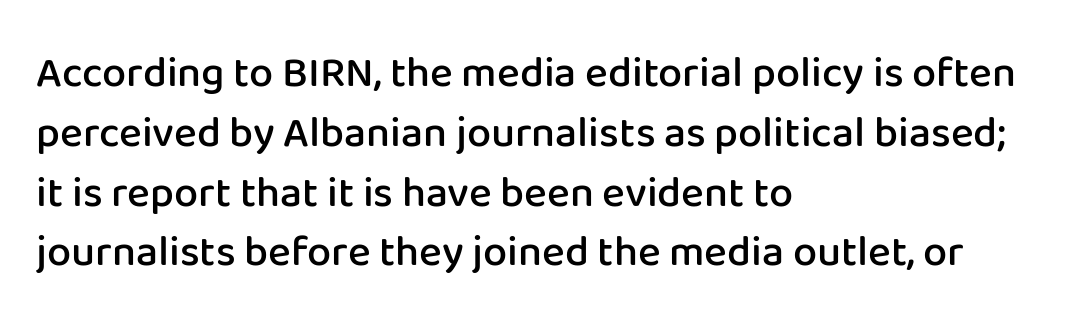
Q: Is the text bold? A: Semi-bold.
Q: Is the text italic (slanted)? A: No, it is upright.
Q: Is the typeface a serif or a sans-serif typeface? A: Sans-serif.
Q: Is the text underlined? A: No.
Q: How is the paragraph aligned? A: Left-aligned.
Q: Is the spacing between letters normal or unusually wide? A: Normal.
Q: Is the spacing between lines tight, normal or loose? A: Normal.
Q: Width (condensed, normal, or wide)? A: Normal.
Q: Stroke contrast? A: Low.
Q: x-height? A: Medium.
Q: Monospaced? A: No.
